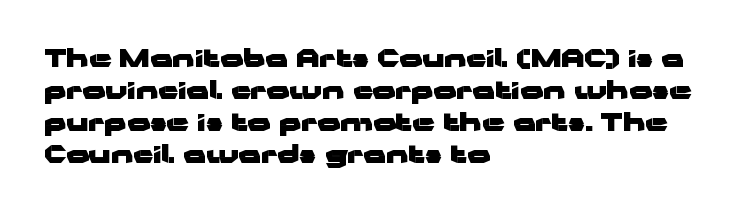
Q: Is the text bold? A: Yes.
Q: Is the text italic (slanted)? A: No, it is upright.
Q: Is the text underlined? A: No.
Q: How is the paragraph aligned? A: Left-aligned.
Q: Is the spacing between letters normal or unusually wide? A: Normal.
Q: Is the spacing between lines tight, normal or loose? A: Normal.
